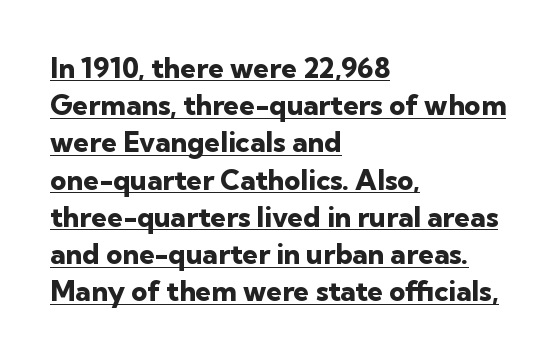
{"serif": "no", "italic": "no", "bold": "yes", "weight": "heavy", "width": "normal", "stroke_contrast": "low", "x_height": "medium", "monospaced": "no", "underline": "yes", "align": "left", "line_spacing": "normal", "line_spacing_ratio": 1.33, "letter_spacing": "normal", "letter_spacing_em": 0.0, "glyph_px": 28}
